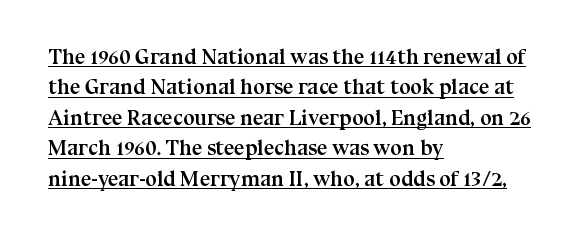
{"italic": "no", "bold": "yes", "underline": "yes", "align": "left", "line_spacing": "normal", "line_spacing_ratio": 1.45, "letter_spacing": "normal", "letter_spacing_em": 0.0, "glyph_px": 21}
